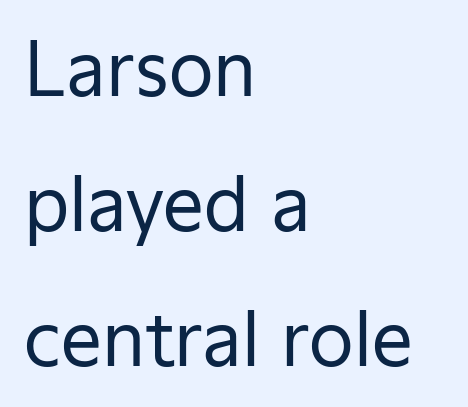
{"serif": "no", "italic": "no", "bold": "no", "weight": "regular", "width": "normal", "stroke_contrast": "low", "x_height": "medium", "monospaced": "no", "underline": "no", "align": "left", "line_spacing_ratio": 1.85, "letter_spacing": "normal", "letter_spacing_em": 0.0, "glyph_px": 73}
